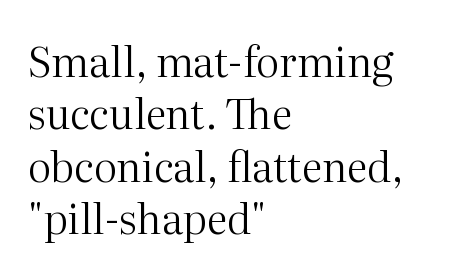
Q: Is the text bold? A: No.
Q: Is the text italic (slanted)? A: No, it is upright.
Q: Is the typeface a serif or a sans-serif typeface? A: Serif.
Q: Is the text underlined? A: No.
Q: How is the paragraph aligned? A: Left-aligned.
Q: Is the spacing between letters normal or unusually wide? A: Normal.
Q: Is the spacing between lines tight, normal or loose? A: Normal.
Q: Width (condensed, normal, or wide)? A: Normal.
Q: Stroke contrast? A: Medium.
Q: x-height? A: Medium.
Q: Monospaced? A: No.
